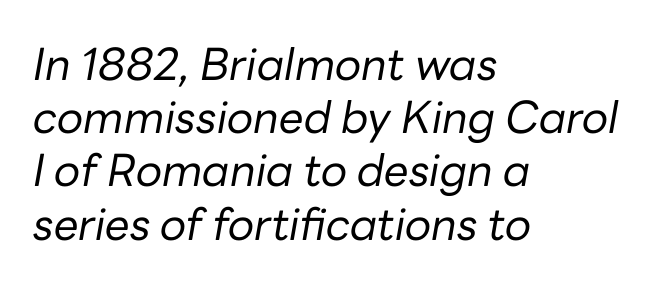
Q: Is the text bold? A: No.
Q: Is the text italic (slanted)? A: Yes, it leans right by about 10 degrees.
Q: Is the text underlined? A: No.
Q: How is the paragraph aligned? A: Left-aligned.
Q: Is the spacing between letters normal or unusually wide? A: Normal.
Q: Width (condensed, normal, or wide)? A: Normal.
Q: Stroke contrast? A: Low.
Q: x-height? A: Medium.
Q: Monospaced? A: No.
